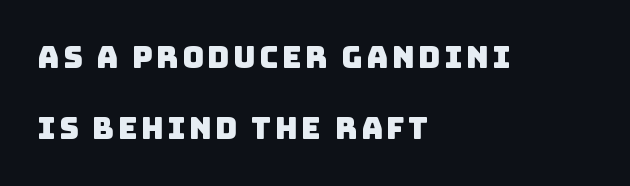
{"serif": "no", "width": "normal", "stroke_contrast": "low", "x_height": "large", "monospaced": "no", "underline": "no", "align": "left", "line_spacing": "loose", "line_spacing_ratio": 2.38, "glyph_px": 30}
